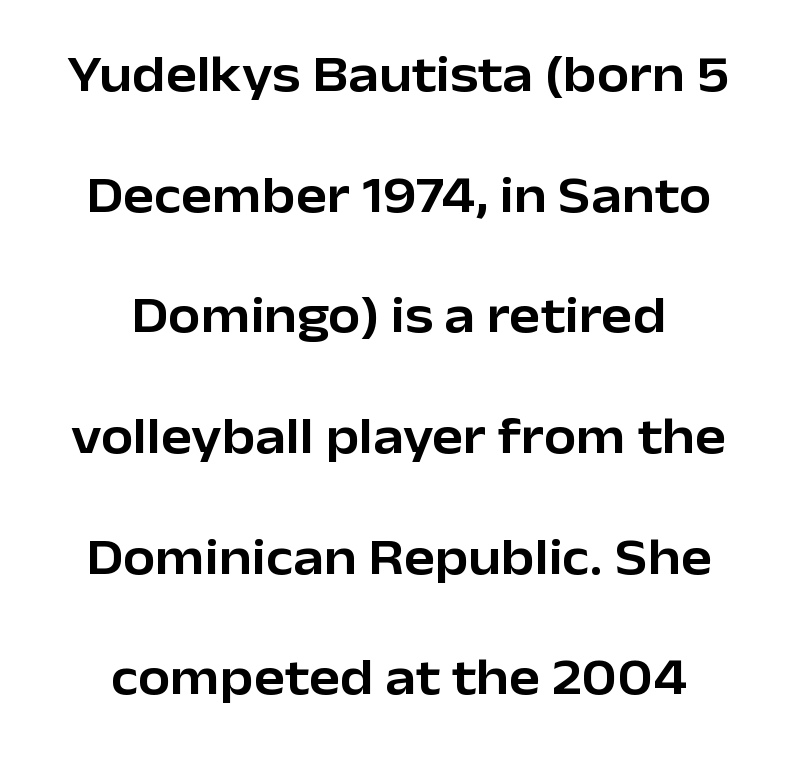
{"serif": "no", "italic": "no", "width": "normal", "stroke_contrast": "low", "x_height": "medium", "monospaced": "no", "underline": "no", "align": "center", "line_spacing": "loose", "line_spacing_ratio": 2.32, "letter_spacing": "normal", "letter_spacing_em": 0.0, "glyph_px": 52}
